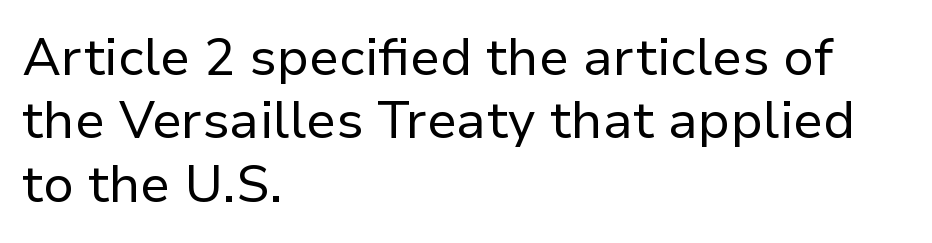
Q: Is the text bold? A: No.
Q: Is the text italic (slanted)? A: No, it is upright.
Q: Is the typeface a serif or a sans-serif typeface? A: Sans-serif.
Q: Is the text underlined? A: No.
Q: How is the paragraph aligned? A: Left-aligned.
Q: Is the spacing between letters normal or unusually wide? A: Normal.
Q: Width (condensed, normal, or wide)? A: Normal.
Q: Stroke contrast? A: Low.
Q: x-height? A: Medium.
Q: Monospaced? A: No.
